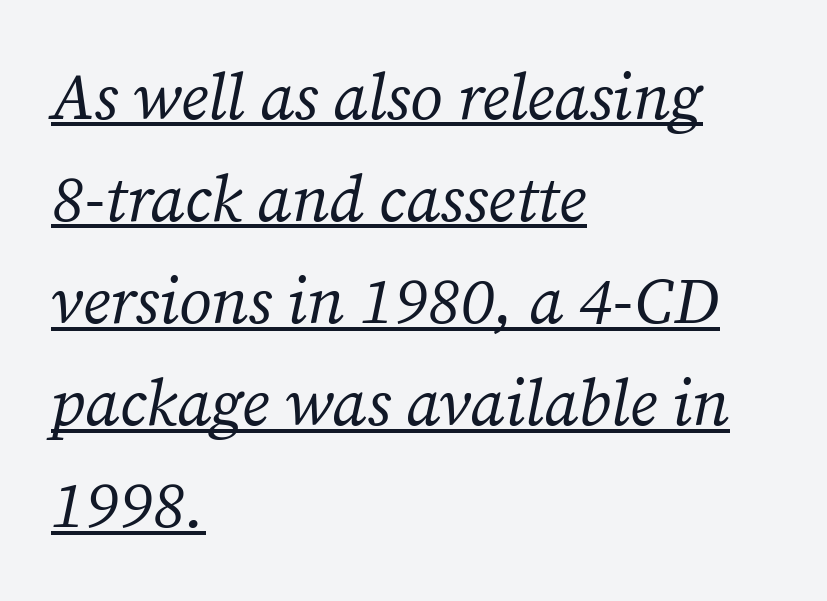
You could not count columns in this text — the font is proportionally spaced. Type style note: has serifs. Is this a heavy cut? Hardly; it is regular or lighter. A typesetter would mark this as italic. A normal amount of white space separates one row of letters from the next.
